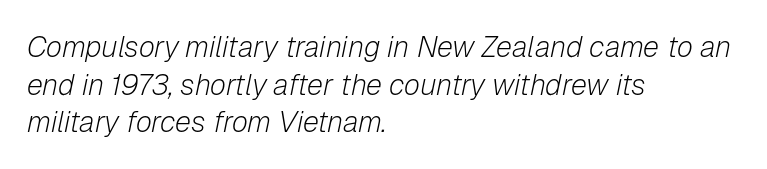
Every character sits at an angle, as italics do. Each word holds together tightly as a unit, with standard inter-letter gaps. You could not count columns in this text — the font is proportionally spaced. Regular leading. Descenders hang freely into open space. Each stroke keeps to a modest, everyday thickness or less.
